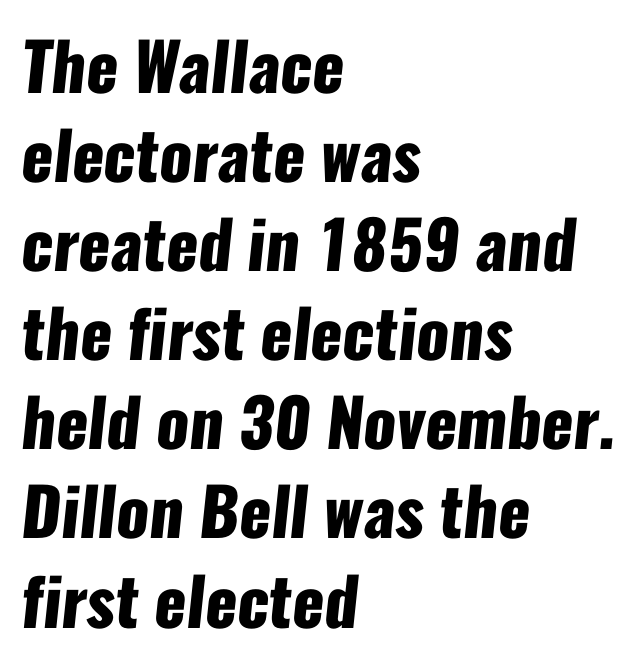
Type style note: lacks serifs. Characters follow at the spacing the type designer built in. The space between consecutive lines is moderate. Teacher's note: observe the even left margin — that is flush-left alignment. Spacing verdict: proportional, widths tailored to each character. These lines carry a lot of weight — the face is fully bold.
